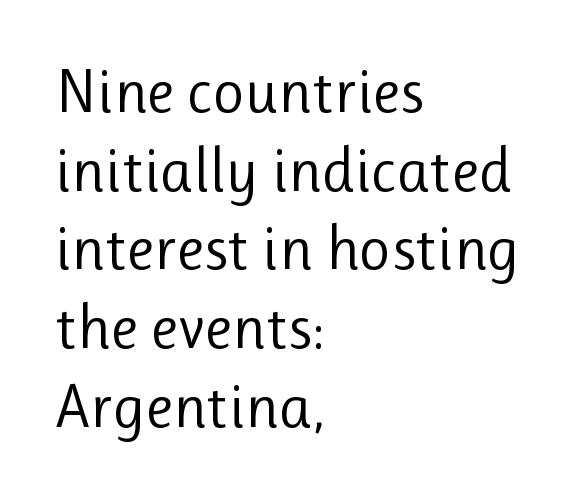
{"serif": "no", "italic": "no", "bold": "no", "weight": "regular", "width": "normal", "stroke_contrast": "low", "x_height": "medium", "monospaced": "no", "underline": "no", "align": "left", "line_spacing": "normal", "line_spacing_ratio": 1.27, "letter_spacing": "normal", "letter_spacing_em": 0.0, "glyph_px": 62}
